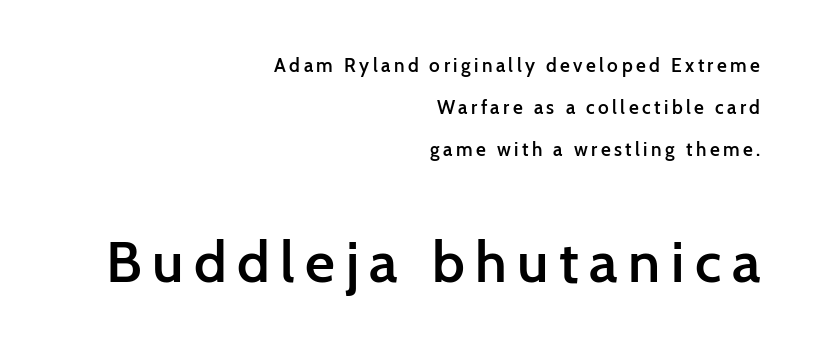
The image shows 58 px semibold sans-serif type, upright; set right-aligned, loose line spacing (2.22x), not underlined; the second (bottom) block is 3.05x larger; low stroke contrast and a medium x-height.
